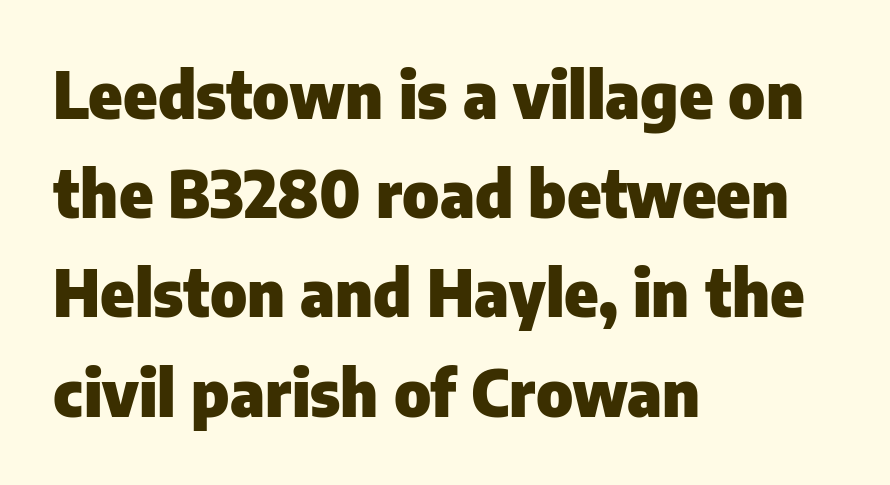
Look at the stroke-to-counter ratio: heavy, a bold. The paragraph shown leans on its left margin. The letters advance in unequal steps, a hallmark of proportional type. The text was rendered using a sans face with plain stroke endings. These lines keep a tight, regular rhythm from letter to letter. The space beneath each line is pristine and unruled.
